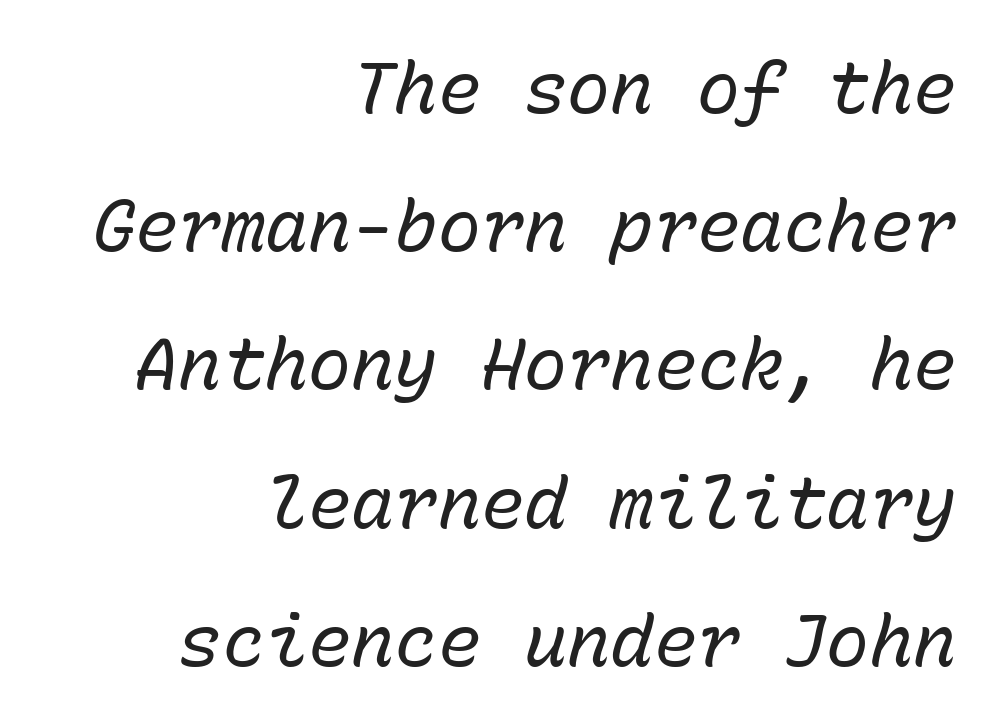
The image shows 72 px regular-weight type, italic (leaning right), monospaced; set right-aligned, loose line spacing (1.92x), normal letter spacing, not underlined; low stroke contrast and a medium x-height.
